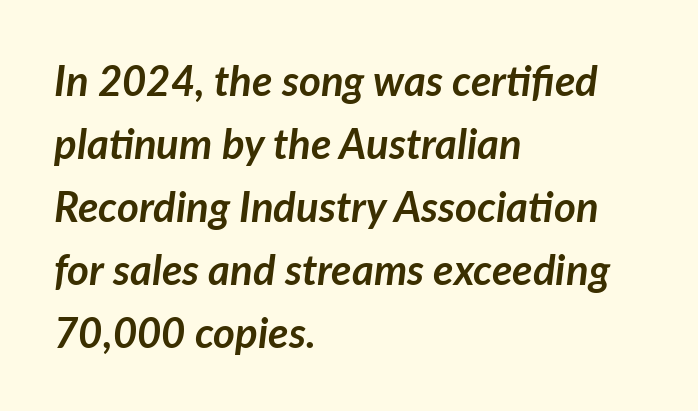
{"italic": "yes", "lean": "right", "slant_degrees": 7, "bold": "yes", "weight": "semibold", "width": "normal", "stroke_contrast": "low", "x_height": "medium", "monospaced": "no", "underline": "no", "align": "left", "line_spacing": "normal", "line_spacing_ratio": 1.5, "letter_spacing": "normal", "letter_spacing_em": 0.0, "glyph_px": 42}
